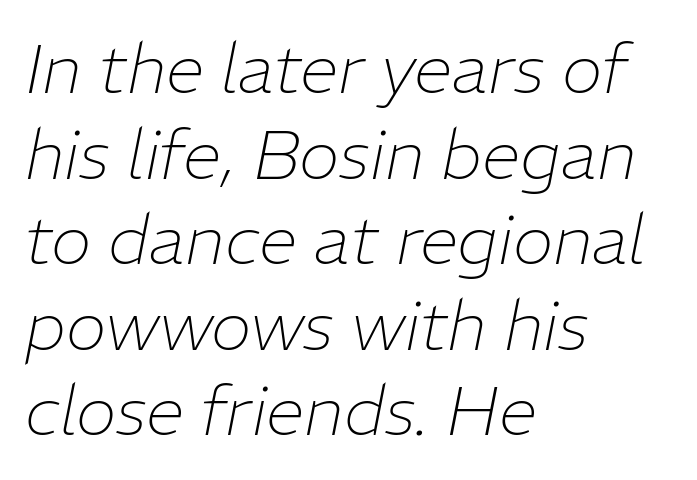
You could call the tracking neutral — neither tight nor loose. A typesetter would mark this as italic. The typesetter chose a ragged-right arrangement here. Clear beneath every line of the passage.
